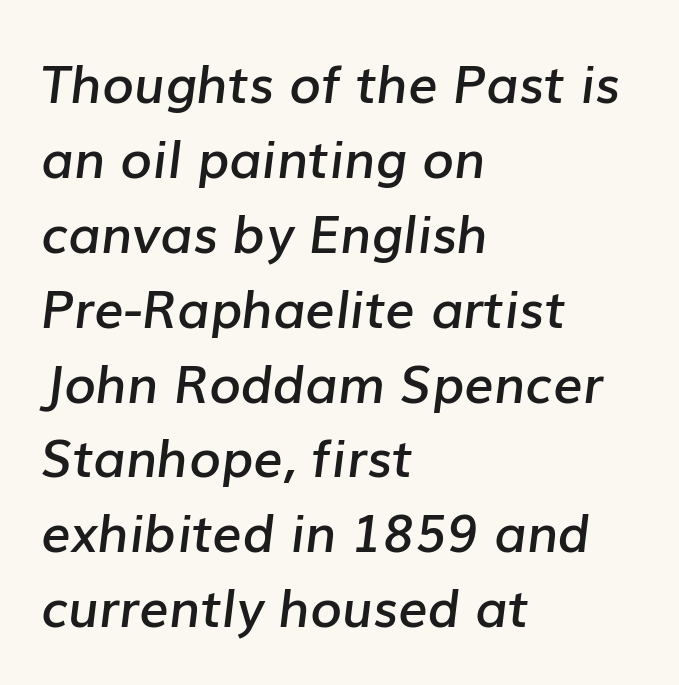
{"italic": "yes", "lean": "right", "slant_degrees": 7, "bold": "semi", "weight": "semibold", "width": "normal", "stroke_contrast": "low", "x_height": "medium", "monospaced": "no", "underline": "no", "align": "left", "line_spacing": "normal", "line_spacing_ratio": 1.44, "letter_spacing": "normal", "letter_spacing_em": 0.0, "glyph_px": 52}
